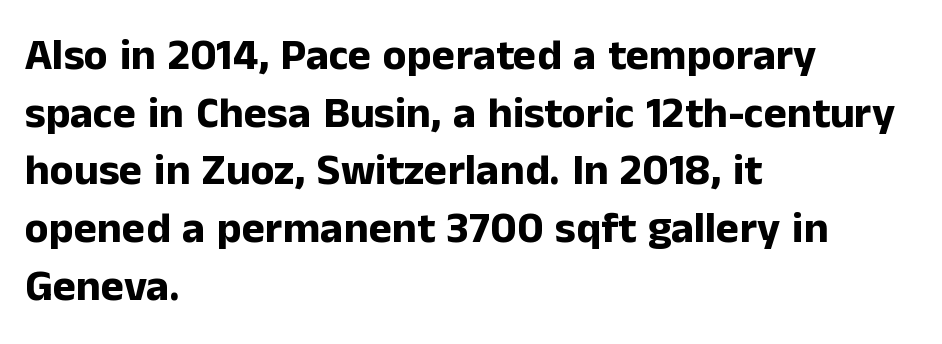
{"serif": "no", "italic": "no", "bold": "yes", "weight": "bold", "width": "normal", "stroke_contrast": "low", "x_height": "medium", "monospaced": "no", "underline": "no", "align": "left", "line_spacing": "normal", "line_spacing_ratio": 1.31, "letter_spacing": "normal", "letter_spacing_em": 0.0, "glyph_px": 44}
